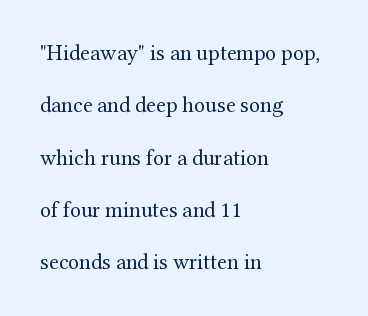
Q: Is the text bold? A: No.
Q: Is the text italic (slanted)? A: No, it is upright.
Q: Is the text underlined? A: No.
Q: How is the paragraph aligned? A: Left-aligned.
Q: Is the spacing between letters normal or unusually wide? A: Normal.
Q: Is the spacing between lines tight, normal or loose? A: Loose.
